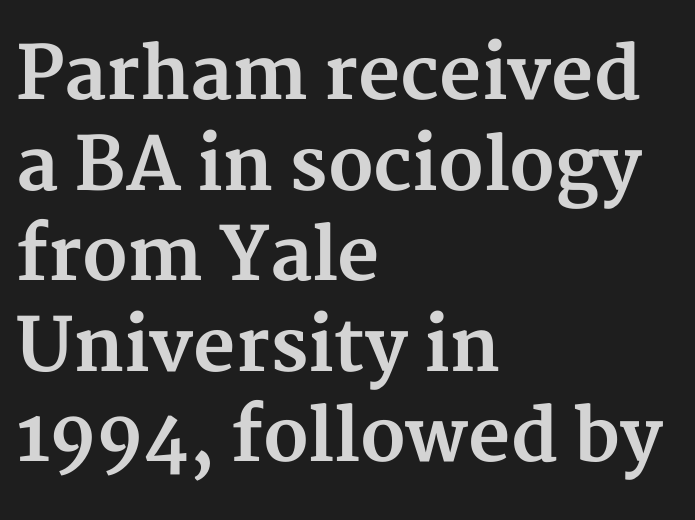
Q: Is the text bold? A: Yes.
Q: Is the text italic (slanted)? A: No, it is upright.
Q: Is the typeface a serif or a sans-serif typeface? A: Serif.
Q: Is the text underlined? A: No.
Q: How is the paragraph aligned? A: Left-aligned.
Q: Is the spacing between letters normal or unusually wide? A: Normal.
Q: Width (condensed, normal, or wide)? A: Normal.
Q: Stroke contrast? A: Medium.
Q: x-height? A: Medium.
Q: Monospaced? A: No.
